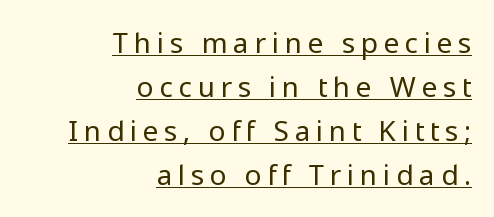
The image shows 28 px regular-weight sans-serif type, upright; set right-aligned, normal line spacing (1.57x), unusually wide letter spacing (+0.22 em), underlined; low stroke contrast and a medium x-height.
